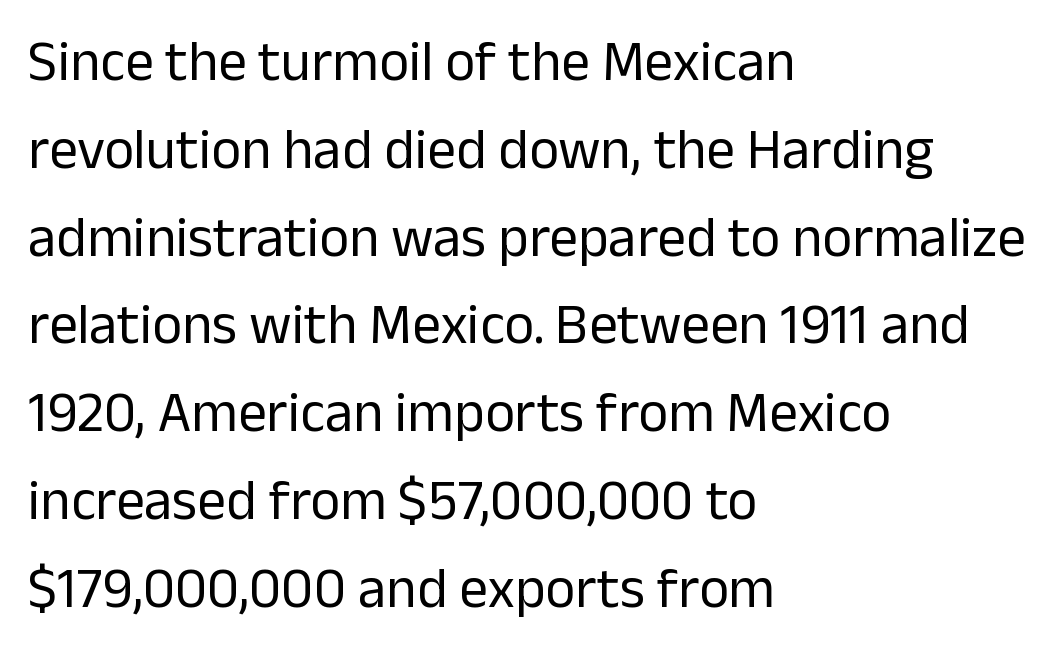
Caption: standard tracking, unaltered. A bare baseline throughout the passage. The leading is moderate, giving the passage an even texture. What kind of face is this? One without serifs — a sans.
